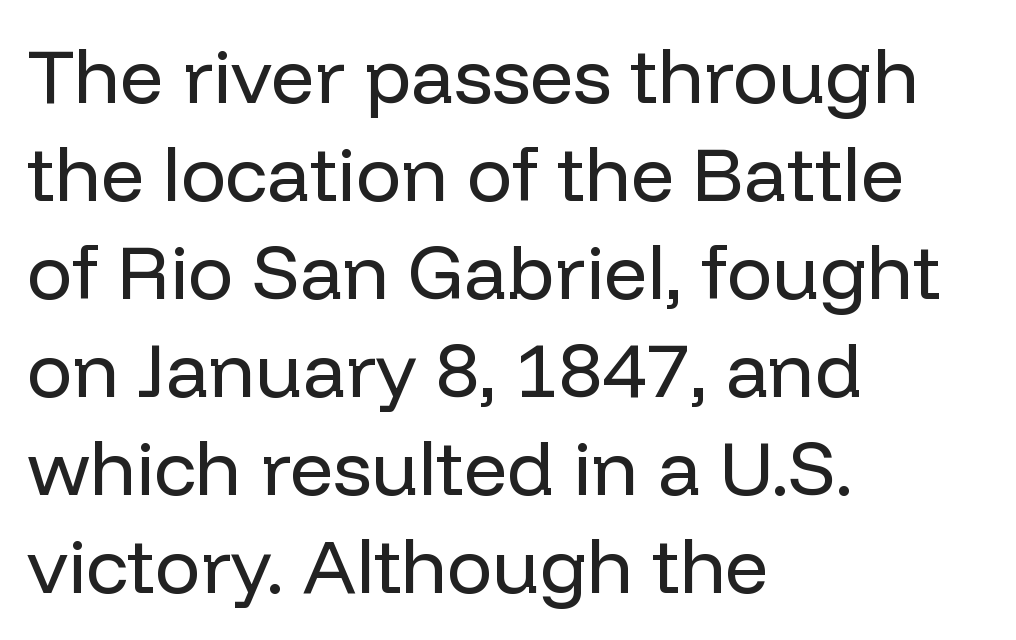
It's the straight-up-and-down kind of type. Is there much room between lines? A standard amount, neither cramped nor airy. Nothing heavy about these letters — not bold at all. Here the designer chose a conventional face with non-uniform glyph widths. Look at the tracking — it's just the regular setting, nothing added. Grotesque or geometric, the face here clearly has no serifs.
